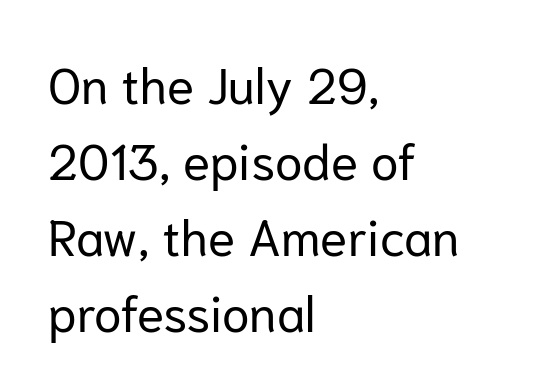
The ragged edge is on the right, which tells us the setting is flush left. The gap between lines stays unmarked. In terms of letterform style, serifs are entirely absent. The font is comparable to plain body text, perhaps lighter. The type sits square on the baseline with zero lean. The passage shown stacks its lines at a standard gap.
